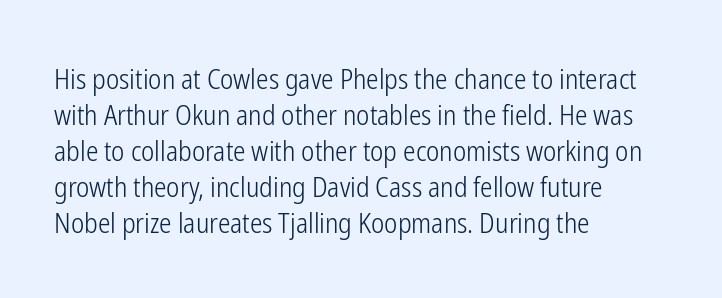
{"serif": "no", "italic": "no", "bold": "no", "weight": "light", "width": "condensed", "stroke_contrast": "low", "x_height": "medium", "monospaced": "no", "underline": "no", "align": "left", "line_spacing": "normal", "line_spacing_ratio": 1.29, "letter_spacing": "normal", "letter_spacing_em": 0.0, "glyph_px": 28}
